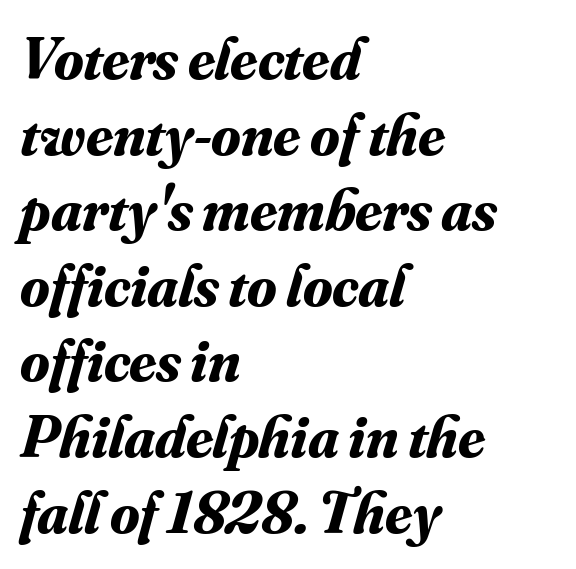
{"serif": "yes", "italic": "yes", "lean": "right", "slant_degrees": 16, "bold": "yes", "weight": "bold", "width": "normal", "stroke_contrast": "medium", "x_height": "small", "monospaced": "no", "underline": "no", "align": "left", "line_spacing": "normal", "line_spacing_ratio": 1.26, "letter_spacing": "normal", "letter_spacing_em": 0.0, "glyph_px": 60}
